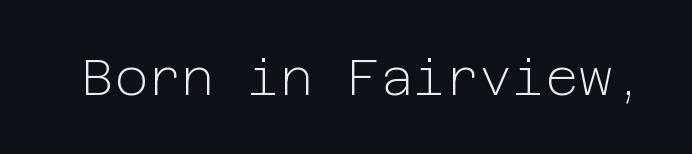
The image shows 51 px light sans-serif type, upright; set normal letter spacing, not underlined; low stroke contrast and a medium x-height.
